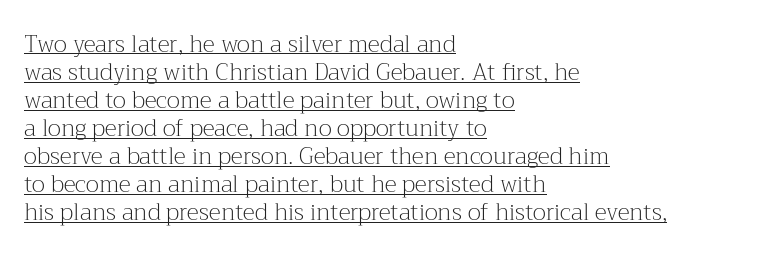
The image shows 23 px text type, upright; set left-aligned, line spacing 1.22x, normal letter spacing, underlined.
